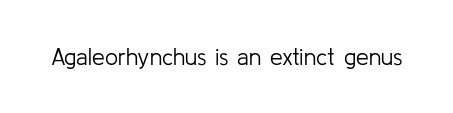
The type is set solid horizontally, with unmodified tracking. Words float on clear page, feet unadorned. A quiet, ordinary-to-light weight characterises the typeface. The type sits square on the baseline with zero lean.
